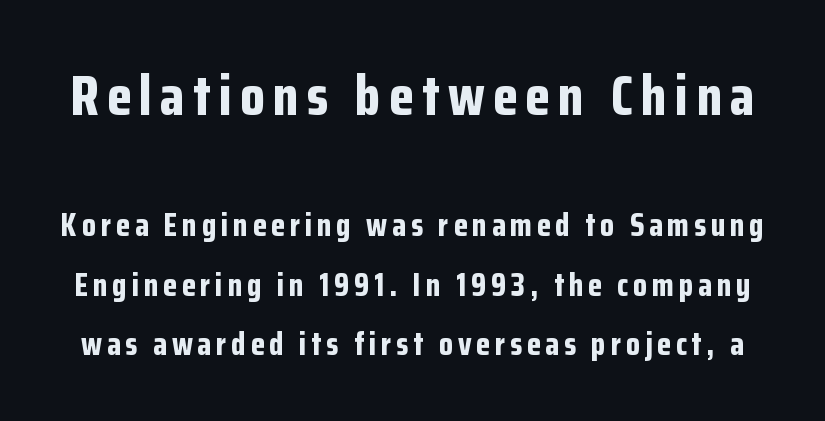
Q: Is the text bold? A: Yes.
Q: Is the text italic (slanted)? A: No, it is upright.
Q: Is the typeface a serif or a sans-serif typeface? A: Sans-serif.
Q: Is the text underlined? A: No.
Q: Which block of text is set in a larger size, the first (top) or the second (bottom)? A: The first (top) one.
Q: Width (condensed, normal, or wide)? A: Condensed.
Q: Stroke contrast? A: Low.
Q: x-height? A: Medium.
Q: Monospaced? A: No.
